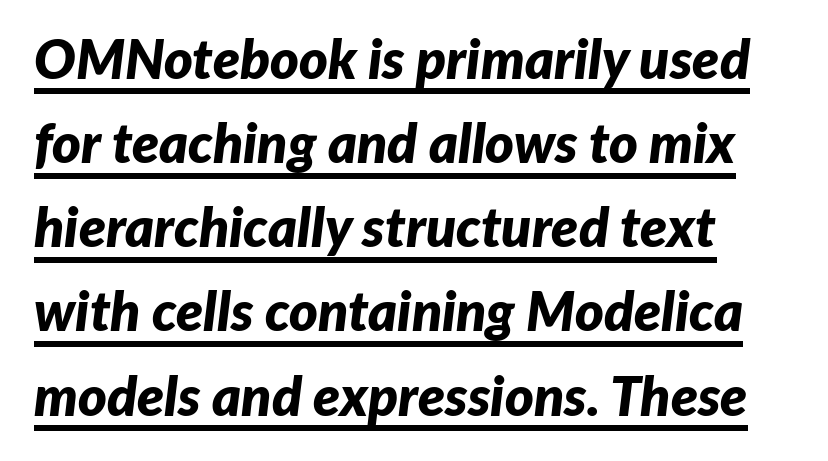
Q: Is the text bold? A: Yes.
Q: Is the text italic (slanted)? A: Yes, it leans right by about 7 degrees.
Q: Is the text underlined? A: Yes.
Q: How is the paragraph aligned? A: Left-aligned.
Q: Is the spacing between letters normal or unusually wide? A: Normal.
Q: Is the spacing between lines tight, normal or loose? A: Normal.
Q: Width (condensed, normal, or wide)? A: Normal.
Q: Stroke contrast? A: Low.
Q: x-height? A: Medium.
Q: Monospaced? A: No.
